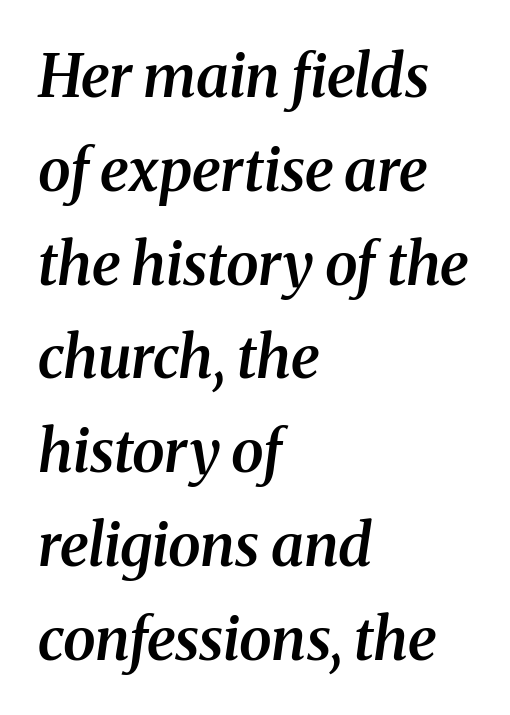
Q: Is the text bold? A: Semi-bold.
Q: Is the text italic (slanted)? A: Yes, it leans right by about 8 degrees.
Q: Is the typeface a serif or a sans-serif typeface? A: Serif.
Q: Is the text underlined? A: No.
Q: How is the paragraph aligned? A: Left-aligned.
Q: Is the spacing between letters normal or unusually wide? A: Normal.
Q: Is the spacing between lines tight, normal or loose? A: Normal.
Q: Width (condensed, normal, or wide)? A: Normal.
Q: Stroke contrast? A: Medium.
Q: x-height? A: Medium.
Q: Monospaced? A: No.
